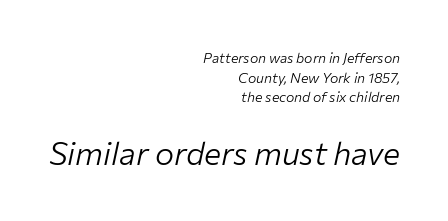
{"italic": "yes", "lean": "right", "slant_degrees": 12, "bold": "no", "weight": "light", "width": "normal", "stroke_contrast": "low", "x_height": "medium", "monospaced": "no", "underline": "no", "align": "right", "line_spacing": "normal", "line_spacing_ratio": 1.4, "letter_spacing": "normal", "letter_spacing_em": 0.0, "larger_block": "second", "size_ratio": 2.29, "glyph_px": 32}
